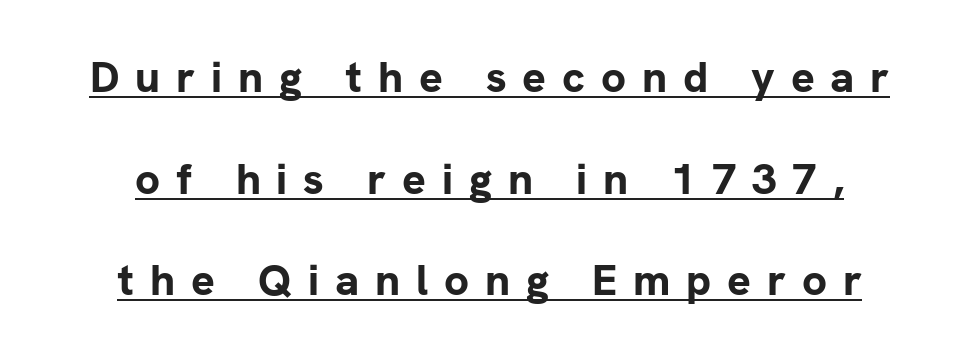
{"serif": "no", "italic": "no", "bold": "yes", "weight": "bold", "width": "normal", "stroke_contrast": "low", "x_height": "medium", "monospaced": "no", "underline": "yes", "align": "center", "line_spacing": "loose", "line_spacing_ratio": 2.31, "letter_spacing": "wide", "letter_spacing_em": 0.36, "glyph_px": 44}
